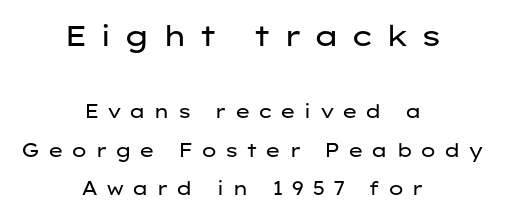
The image shows 29 px regular-weight, wide sans-serif type, upright; set centered, loose line spacing (2.03x), unusually wide letter spacing (+0.39 em), not underlined; the first (top) block is 1.53x larger; low stroke contrast and a medium x-height.
